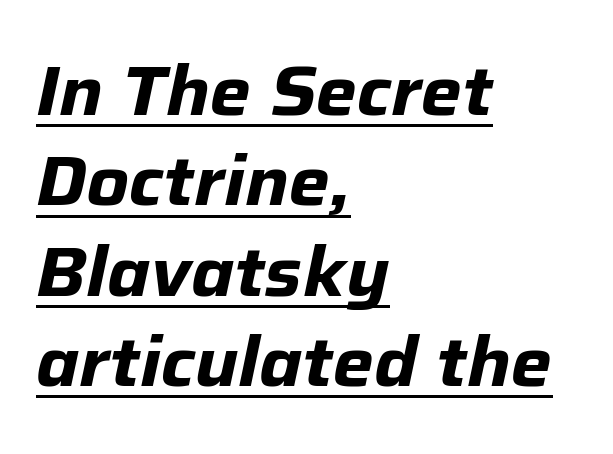
The image shows 69 px bold type, italic (leaning right); set left-aligned, normal line spacing (1.31x), normal letter spacing, underlined; low stroke contrast and a medium x-height.
